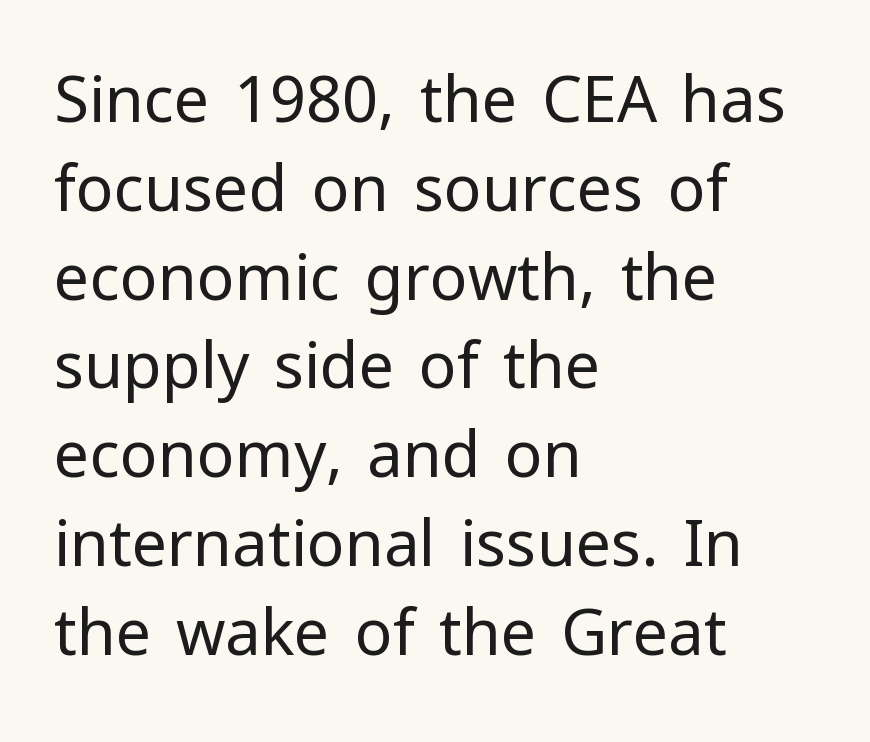
The image shows 63 px regular-weight sans-serif type, upright; set left-aligned, normal line spacing (1.41x), normal letter spacing, not underlined; low stroke contrast and a medium x-height.
